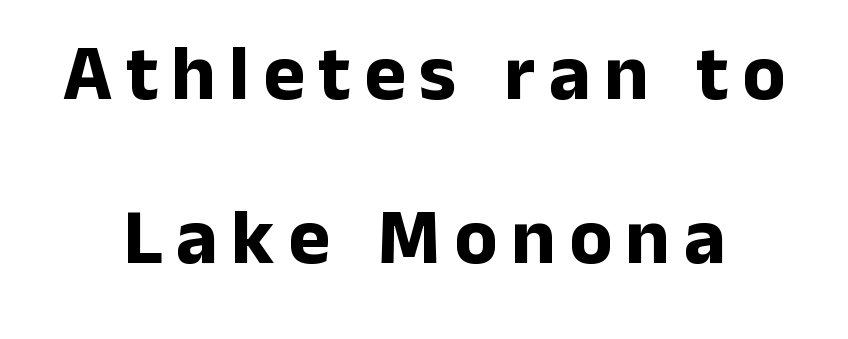
{"serif": "no", "italic": "no", "bold": "yes", "weight": "bold", "width": "normal", "stroke_contrast": "low", "x_height": "medium", "monospaced": "no", "underline": "no", "line_spacing": "loose", "line_spacing_ratio": 2.08, "glyph_px": 79}
